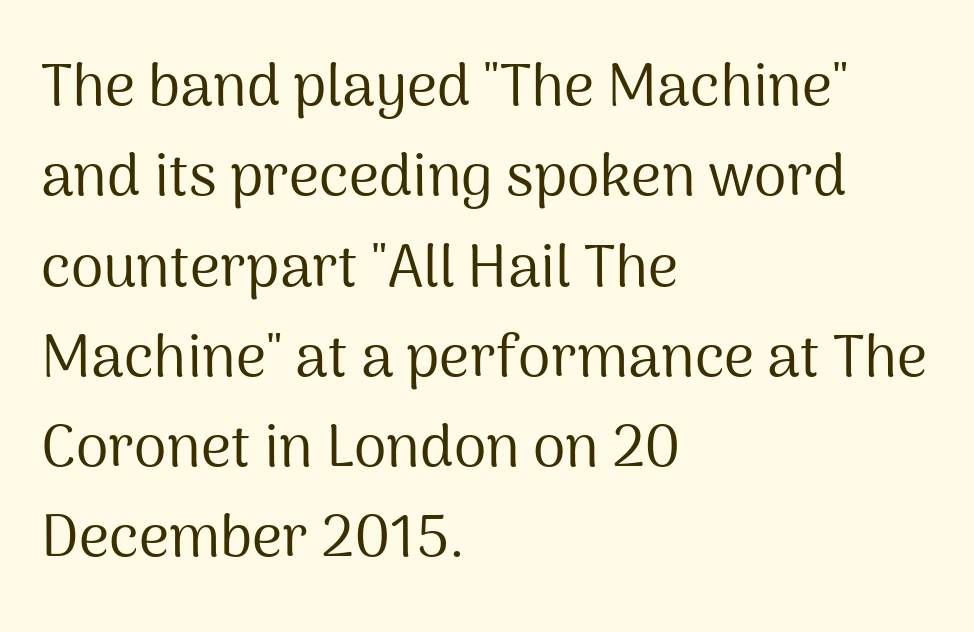
{"serif": "no", "italic": "no", "bold": "no", "weight": "regular", "width": "normal", "stroke_contrast": "medium", "x_height": "medium", "monospaced": "no", "underline": "no", "align": "left", "line_spacing": "normal", "line_spacing_ratio": 1.53, "letter_spacing": "normal", "letter_spacing_em": 0.0, "glyph_px": 59}
